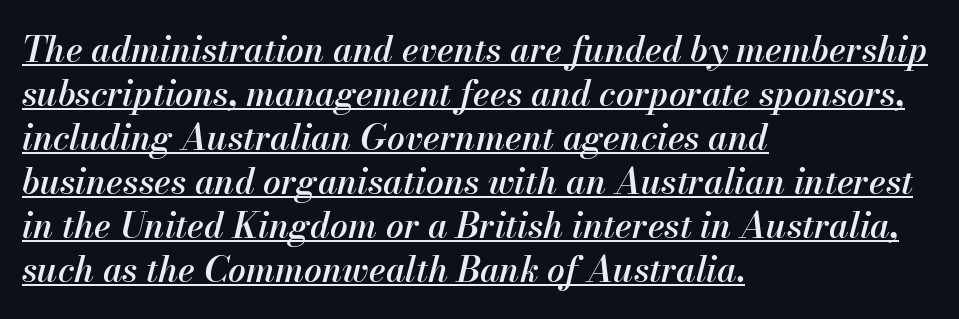
Q: Is the text bold? A: Semi-bold.
Q: Is the text italic (slanted)? A: Yes, it leans right by about 13 degrees.
Q: Is the text underlined? A: Yes.
Q: How is the paragraph aligned? A: Left-aligned.
Q: Is the spacing between letters normal or unusually wide? A: Normal.
Q: Is the spacing between lines tight, normal or loose? A: Normal.
Q: Width (condensed, normal, or wide)? A: Normal.
Q: Stroke contrast? A: Medium.
Q: x-height? A: Small.
Q: Monospaced? A: No.
